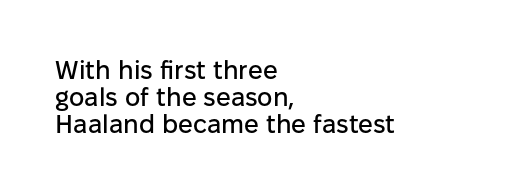
{"italic": "no", "underline": "no", "align": "left", "line_spacing": "tight", "line_spacing_ratio": 1.04, "letter_spacing": "normal", "letter_spacing_em": 0.0, "glyph_px": 26}
